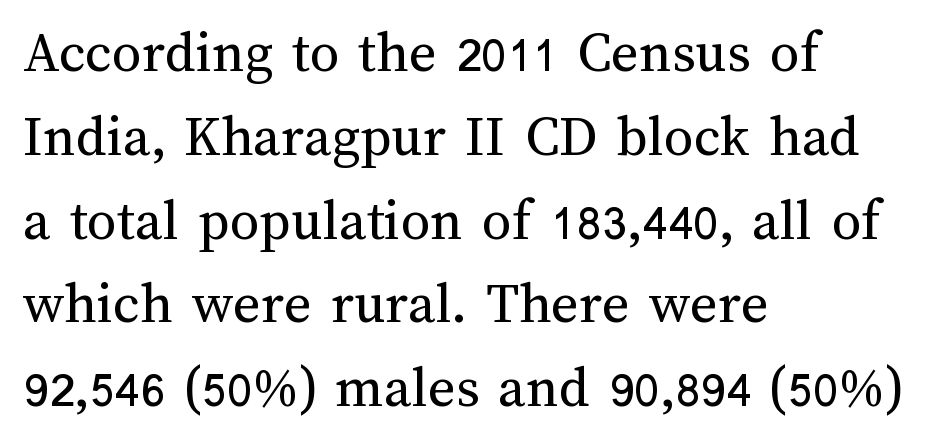
This sample uses an upright cut, with every glyph sitting square on the baseline. This sample uses plain, unmodified letter spacing. The rendering uses a moderate line-height, typical for paragraphs. Has an underline been added? It has not. The rendering uses natural spacing where letterforms have individual widths.
